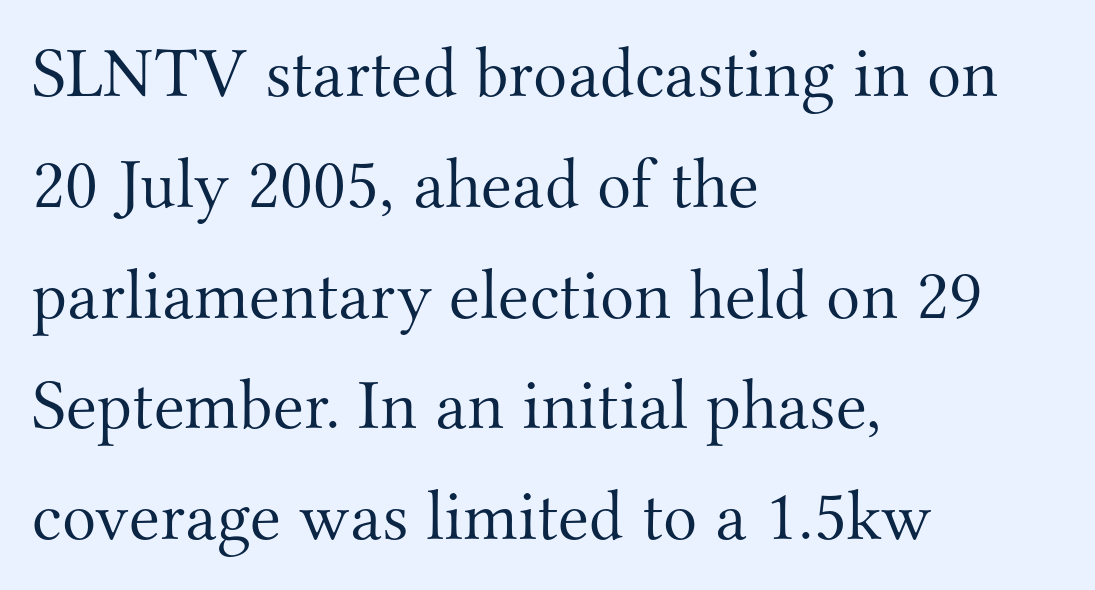
{"serif": "yes", "italic": "no", "bold": "no", "weight": "light", "width": "normal", "stroke_contrast": "medium", "x_height": "small", "monospaced": "no", "underline": "no", "align": "left", "line_spacing": "normal", "line_spacing_ratio": 1.56, "letter_spacing": "normal", "letter_spacing_em": 0.0, "glyph_px": 71}
